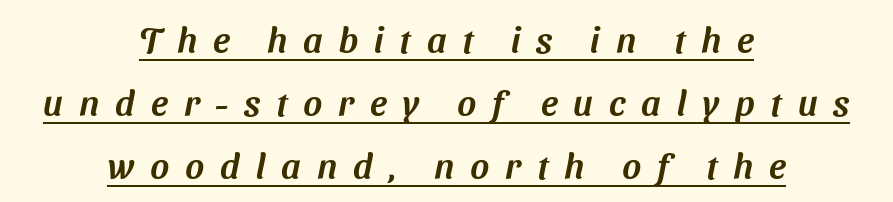
Q: Is the typeface a serif or a sans-serif typeface? A: Sans-serif.
Q: Is the text underlined? A: Yes.
Q: How is the paragraph aligned? A: Centered.
Q: Is the spacing between letters normal or unusually wide? A: Unusually wide.
Q: Width (condensed, normal, or wide)? A: Normal.
Q: Stroke contrast? A: Medium.
Q: x-height? A: Medium.
Q: Monospaced? A: No.
